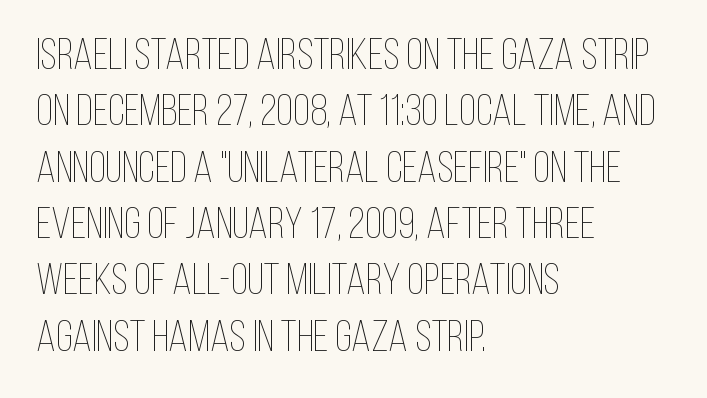
{"italic": "no", "bold": "no", "weight": "thin", "width": "condensed", "stroke_contrast": "low", "x_height": "large", "monospaced": "no", "underline": "no", "align": "left", "line_spacing": "normal", "line_spacing_ratio": 1.28, "letter_spacing": "normal", "letter_spacing_em": 0.0, "glyph_px": 44}
